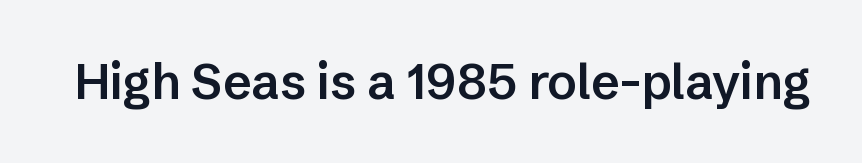
The image shows 49 px semibold sans-serif type, upright; set normal letter spacing, not underlined; low stroke contrast and a medium x-height.
